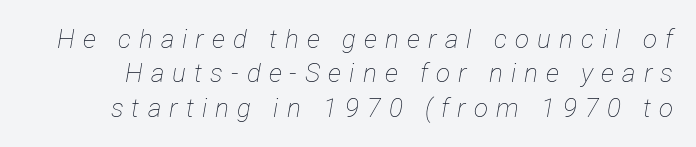
Q: Is the text bold? A: No.
Q: Is the text italic (slanted)? A: Yes, it leans right by about 12 degrees.
Q: Is the text underlined? A: No.
Q: Is the spacing between letters normal or unusually wide? A: Unusually wide.
Q: Is the spacing between lines tight, normal or loose? A: Normal.
